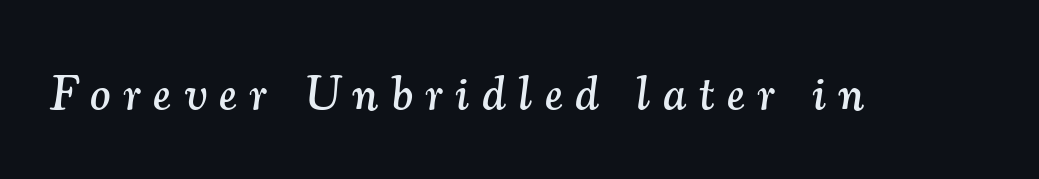
{"serif": "yes", "italic": "yes", "lean": "right", "slant_degrees": 7, "width": "normal", "stroke_contrast": "medium", "x_height": "small", "monospaced": "no", "underline": "no", "letter_spacing": "wide", "letter_spacing_em": 0.27, "glyph_px": 48}
